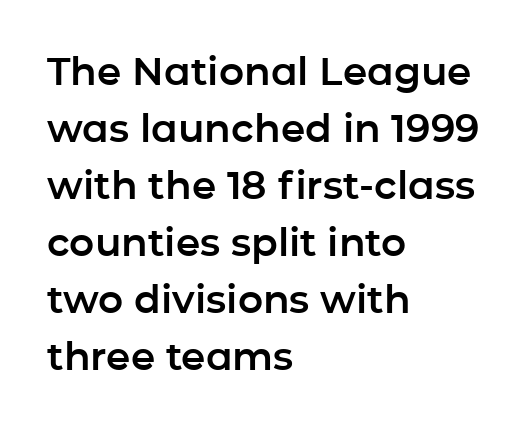
Bare-footed words on every line. Observe the absence of serifs on each vertical stroke in this sample. Upright lettering throughout. The rendering uses natural spacing where letterforms have individual widths.
